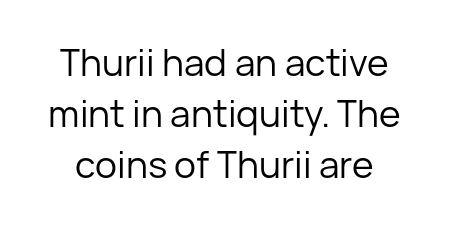
Q: Is the text bold? A: No.
Q: Is the text italic (slanted)? A: No, it is upright.
Q: Is the typeface a serif or a sans-serif typeface? A: Sans-serif.
Q: Is the text underlined? A: No.
Q: Is the spacing between letters normal or unusually wide? A: Normal.
Q: Is the spacing between lines tight, normal or loose? A: Normal.
Q: Width (condensed, normal, or wide)? A: Normal.
Q: Stroke contrast? A: Low.
Q: x-height? A: Medium.
Q: Monospaced? A: No.
